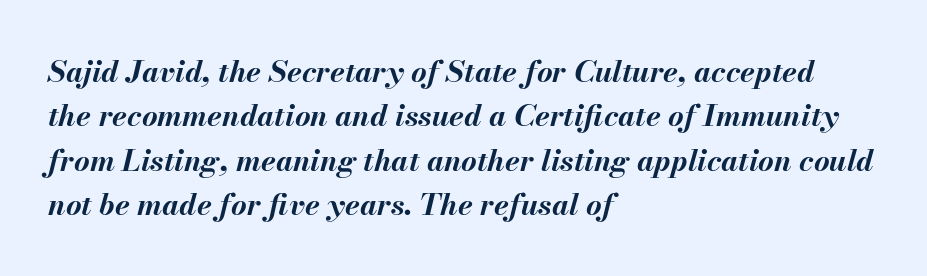
{"italic": "yes", "lean": "right", "slant_degrees": 13, "bold": "yes", "weight": "bold", "width": "normal", "stroke_contrast": "medium", "x_height": "small", "monospaced": "no", "underline": "no", "align": "left", "line_spacing": "normal", "line_spacing_ratio": 1.48, "letter_spacing": "normal", "letter_spacing_em": 0.0, "glyph_px": 30}
